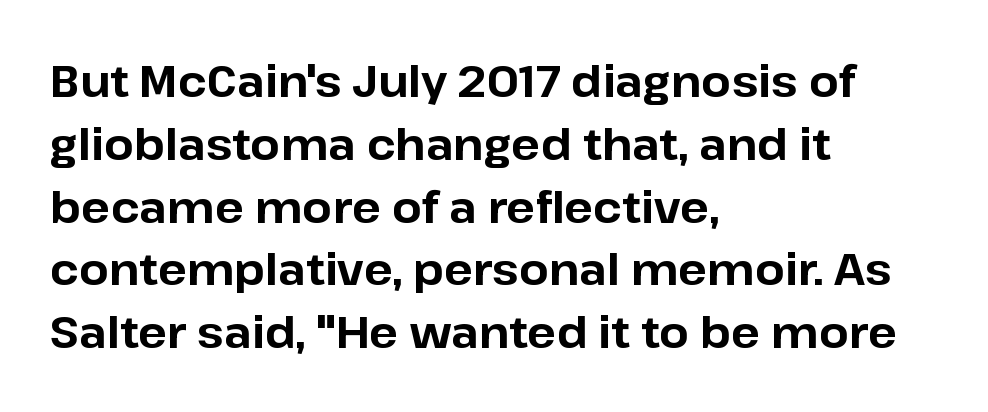
The image shows 43 px bold sans-serif type, upright; set left-aligned, normal line spacing (1.46x), normal letter spacing, not underlined; low stroke contrast and a medium x-height.
